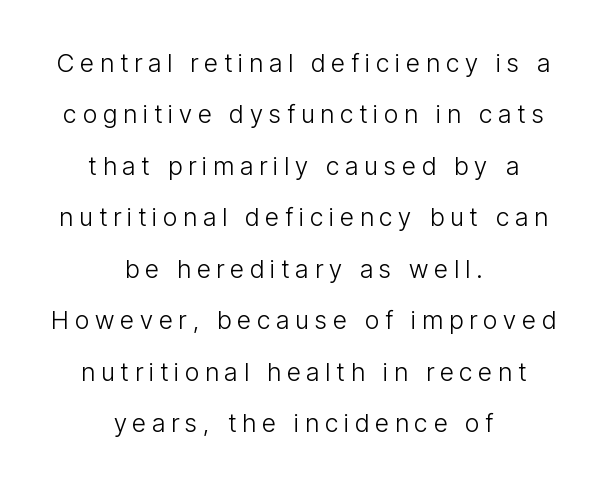
Notice how the passage keeps no hard edge, just a central spine. Designer's note — italics off, roman on. The rendering inserts visible extra space after every character. The foot of each line stays bare and open. The typesetting does not lean heavy: it is not bold. Notice the wide empty band between every row — that's loose leading.
